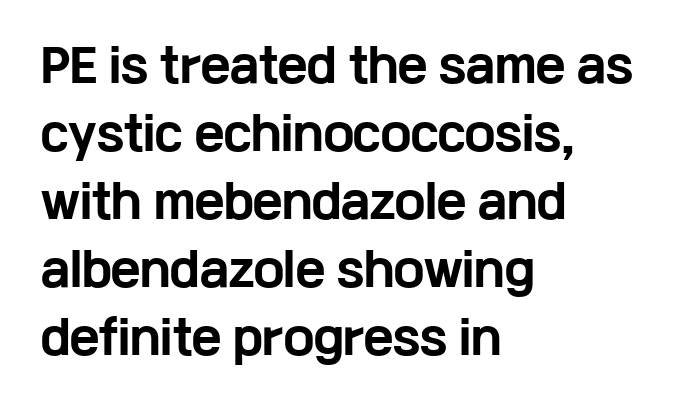
{"serif": "no", "italic": "no", "bold": "yes", "weight": "bold", "width": "wide", "stroke_contrast": "low", "x_height": "medium", "monospaced": "no", "underline": "no", "align": "left", "line_spacing": "normal", "line_spacing_ratio": 1.51, "letter_spacing": "normal", "letter_spacing_em": 0.0, "glyph_px": 45}
